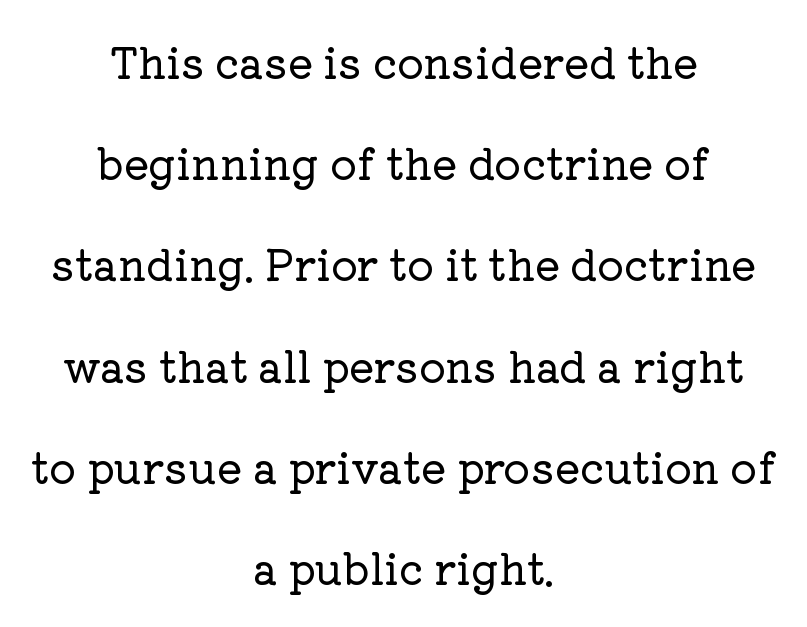
Q: Is the text italic (slanted)? A: No, it is upright.
Q: Is the typeface a serif or a sans-serif typeface? A: Serif.
Q: Is the text underlined? A: No.
Q: How is the paragraph aligned? A: Centered.
Q: Is the spacing between letters normal or unusually wide? A: Normal.
Q: Is the spacing between lines tight, normal or loose? A: Loose.
Q: Width (condensed, normal, or wide)? A: Normal.
Q: Stroke contrast? A: Low.
Q: x-height? A: Medium.
Q: Monospaced? A: No.
